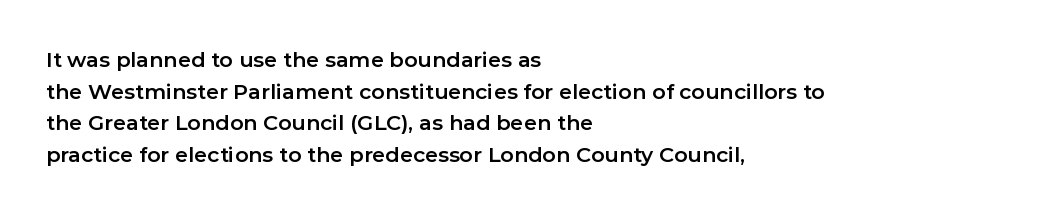
{"italic": "no", "underline": "no", "align": "left", "line_spacing": "normal", "line_spacing_ratio": 1.51, "letter_spacing": "normal", "letter_spacing_em": 0.0, "glyph_px": 21}
